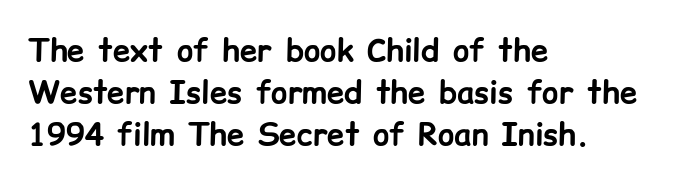
The image shows 31 px bold sans-serif type, upright; set left-aligned, normal line spacing (1.35x), normal letter spacing, not underlined; low stroke contrast and a medium x-height.
